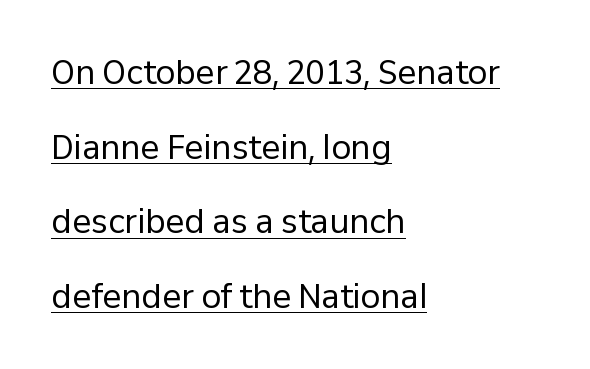
The image shows 32 px regular-weight sans-serif type, upright; set left-aligned, loose line spacing (2.33x), normal letter spacing, underlined; low stroke contrast and a medium x-height.
